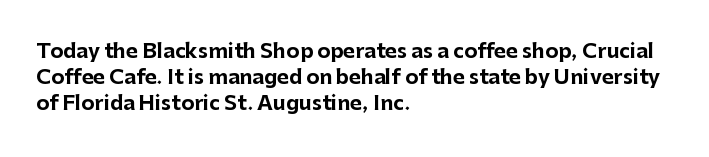
A typesetter would call this zero additional tracking. A classic flush-left, rag-right setting is used for this passage. The letters stand upright; this is a roman face. The glyphs are unaccompanied by any horizontal stroke below them. Line spacing here is normal.
